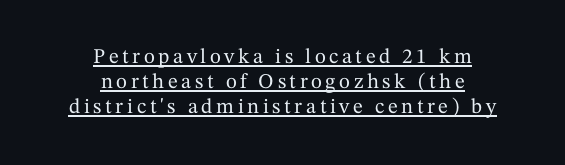
Q: Is the text italic (slanted)? A: No, it is upright.
Q: Is the text underlined? A: Yes.
Q: How is the paragraph aligned? A: Centered.
